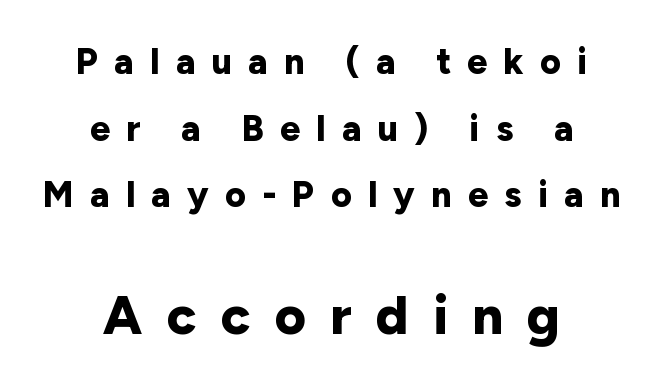
The image shows 54 px bold sans-serif type, upright; set centered, line spacing 1.85x, unusually wide letter spacing (+0.45 em), not underlined; the second (bottom) block is 1.5x larger; low stroke contrast and a medium x-height.
